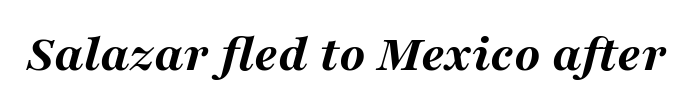
{"italic": "yes", "lean": "right", "slant_degrees": 16, "bold": "yes", "weight": "bold", "width": "wide", "stroke_contrast": "medium", "x_height": "medium", "monospaced": "no", "underline": "no", "letter_spacing": "normal", "letter_spacing_em": 0.0, "glyph_px": 53}
